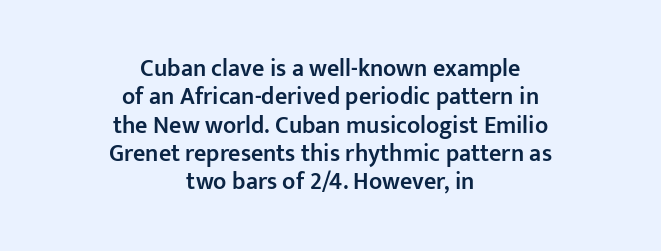
Q: Is the text bold? A: Semi-bold.
Q: Is the text italic (slanted)? A: No, it is upright.
Q: Is the text underlined? A: No.
Q: How is the paragraph aligned? A: Centered.
Q: Is the spacing between letters normal or unusually wide? A: Normal.
